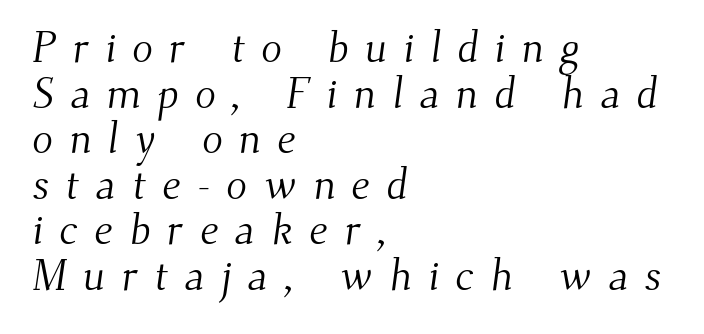
Q: Is the text bold? A: No.
Q: Is the typeface a serif or a sans-serif typeface? A: Serif.
Q: Is the text underlined? A: No.
Q: How is the paragraph aligned? A: Left-aligned.
Q: Is the spacing between letters normal or unusually wide? A: Unusually wide.
Q: Is the spacing between lines tight, normal or loose? A: Tight.
Q: Width (condensed, normal, or wide)? A: Normal.
Q: Stroke contrast? A: Medium.
Q: x-height? A: Small.
Q: Monospaced? A: No.
